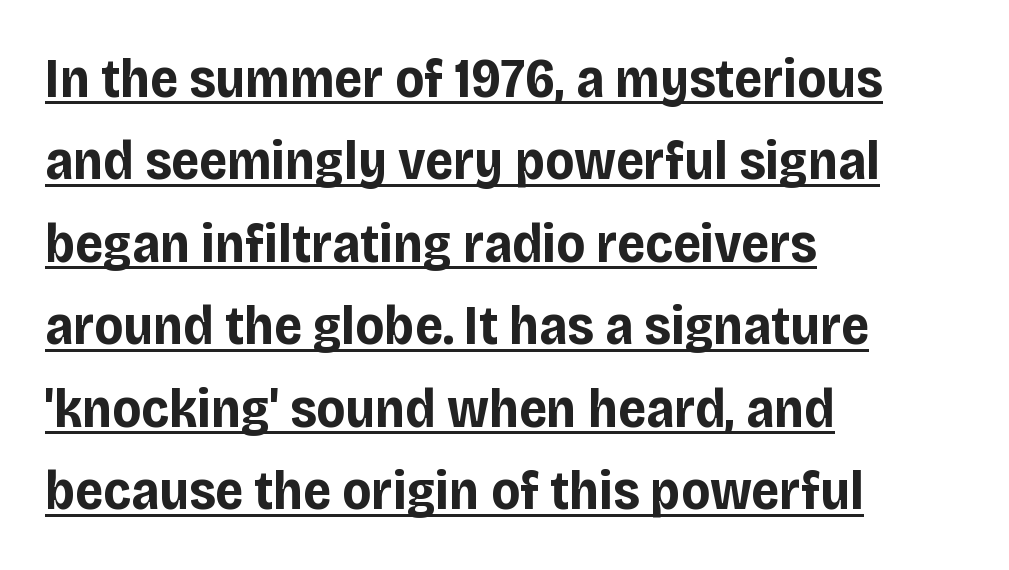
{"serif": "no", "italic": "no", "bold": "yes", "weight": "bold", "width": "normal", "stroke_contrast": "low", "x_height": "large", "monospaced": "no", "underline": "yes", "align": "left", "line_spacing": "normal", "line_spacing_ratio": 1.5, "letter_spacing": "normal", "letter_spacing_em": 0.0, "glyph_px": 55}
